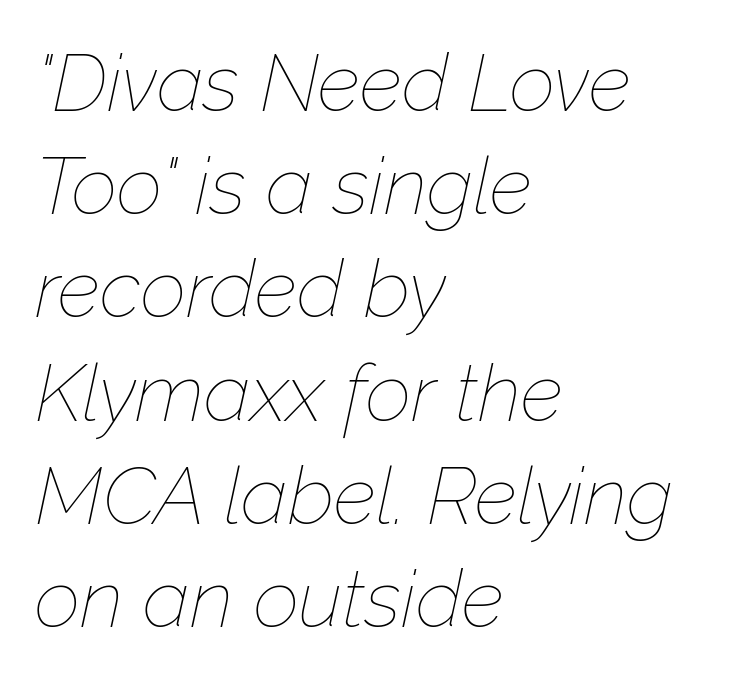
{"italic": "yes", "lean": "right", "slant_degrees": 12, "bold": "no", "weight": "thin", "width": "normal", "stroke_contrast": "low", "x_height": "medium", "monospaced": "no", "underline": "no", "align": "left", "line_spacing": "normal", "line_spacing_ratio": 1.29, "letter_spacing": "normal", "letter_spacing_em": 0.0, "glyph_px": 80}
